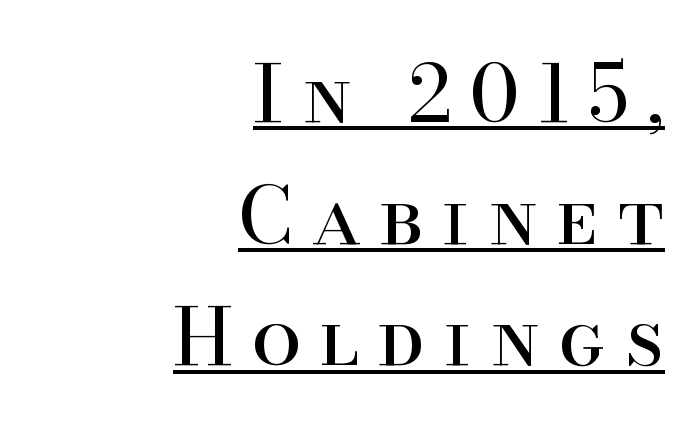
{"serif": "yes", "italic": "no", "bold": "no", "weight": "regular", "width": "normal", "stroke_contrast": "high", "x_height": "small", "monospaced": "no", "underline": "yes", "align": "right", "line_spacing": "normal", "line_spacing_ratio": 1.54, "letter_spacing": "wide", "letter_spacing_em": 0.23, "glyph_px": 79}
